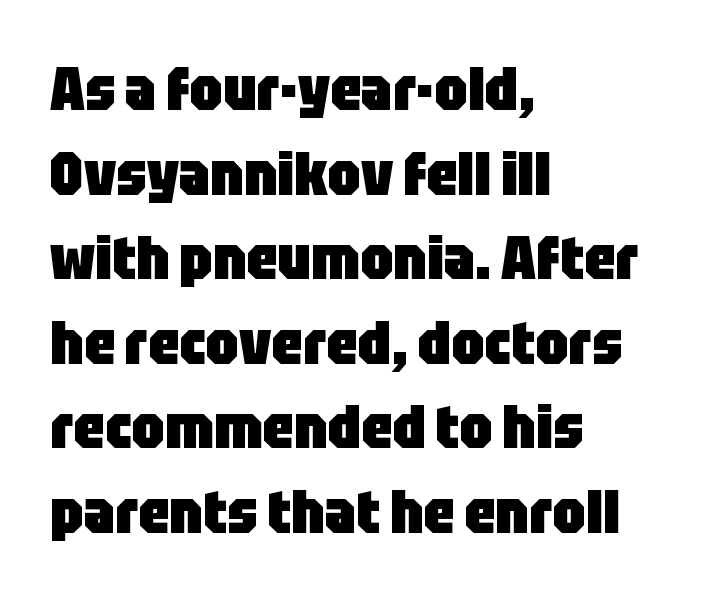
The image shows 60 px heavy, condensed sans-serif type, upright; set left-aligned, normal line spacing (1.41x), normal letter spacing, not underlined; low stroke contrast and a large x-height.
